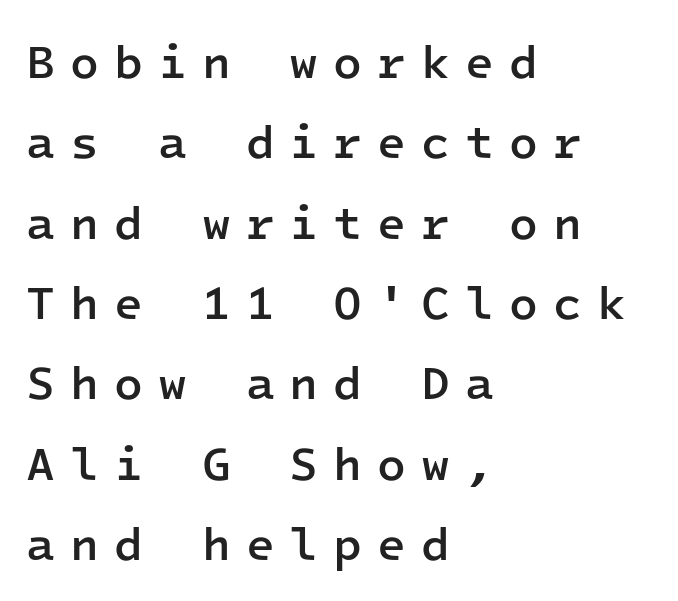
The image shows 47 px semibold sans-serif type, upright, monospaced; set left-aligned, line spacing 1.71x, unusually wide letter spacing (+0.32 em), not underlined; low stroke contrast and a medium x-height.
